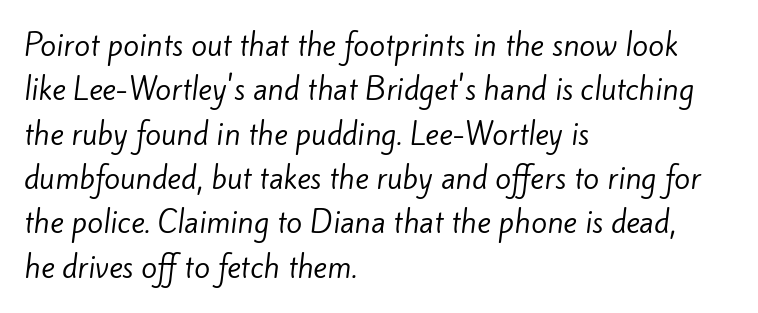
Layout note: lines flush left. Underline: absent. The letters carry no serifs — their stems end cleanly without finishing strokes. The letters sit at their default tracking, neither squeezed nor spread.
